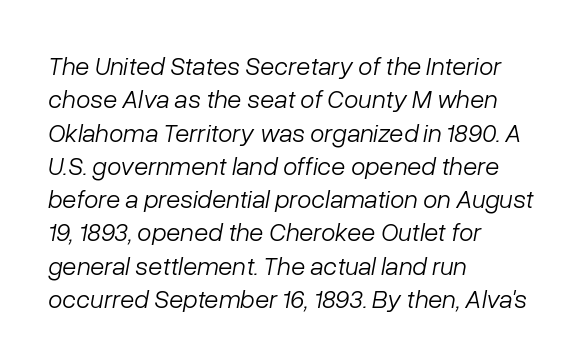
Decoration check: the copy has no underline. Regular leading. Leftover space on each line is placed entirely after the last word. Standard letterfit; no display-style spreading of the glyphs. The axis of the letterforms is tilted away from vertical.
